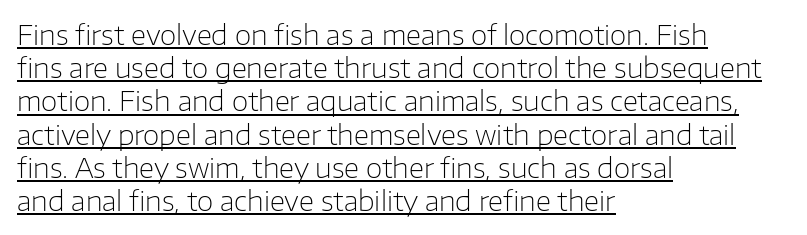
Q: Is the text bold? A: No.
Q: Is the text italic (slanted)? A: No, it is upright.
Q: Is the text underlined? A: Yes.
Q: How is the paragraph aligned? A: Left-aligned.
Q: Is the spacing between letters normal or unusually wide? A: Normal.
